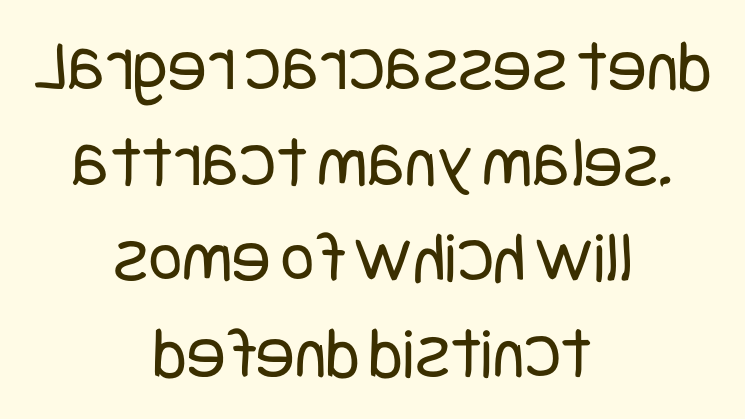
Alignment: centered. The passage shown is typeset with a sans-serif family. Upright lettering throughout. A normal amount of white space separates one row of letters from the next.
